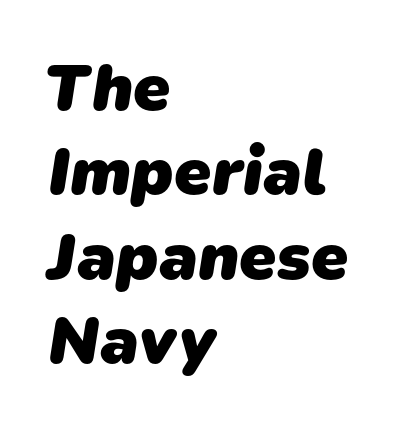
As a designer I'd log this as weight 700, bold. This sample has the flowing, uneven cadence of proportional lettering. Examine the stroke ends and you'll find no serifs. The string is rendered with underlining switched off. If you drew a ruler down the left edge, every line would touch it.
